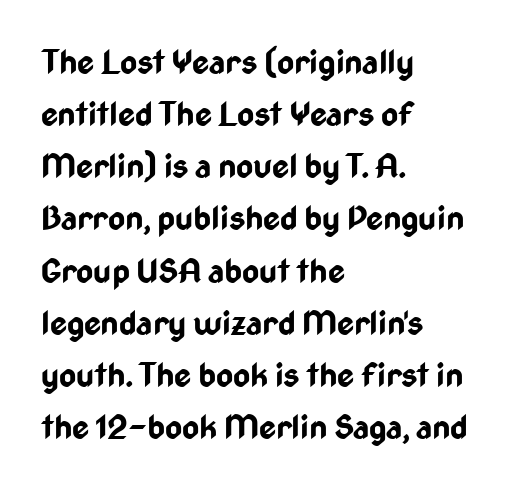
Q: Is the text bold? A: Yes.
Q: Is the text italic (slanted)? A: No, it is upright.
Q: Is the typeface a serif or a sans-serif typeface? A: Sans-serif.
Q: Is the text underlined? A: No.
Q: How is the paragraph aligned? A: Left-aligned.
Q: Is the spacing between letters normal or unusually wide? A: Normal.
Q: Is the spacing between lines tight, normal or loose? A: Normal.
Q: Width (condensed, normal, or wide)? A: Condensed.
Q: Stroke contrast? A: Low.
Q: x-height? A: Medium.
Q: Monospaced? A: No.
